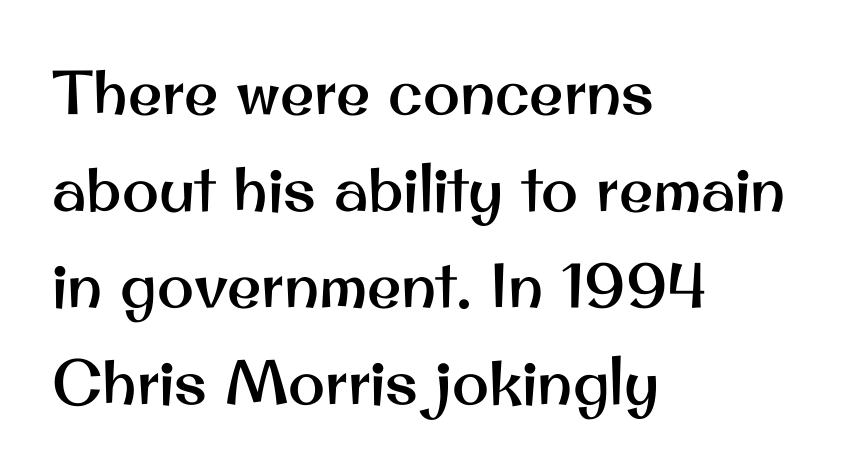
The image shows 62 px sans-serif type, upright; set left-aligned, normal line spacing (1.56x), normal letter spacing, not underlined; medium stroke contrast and a small x-height.
